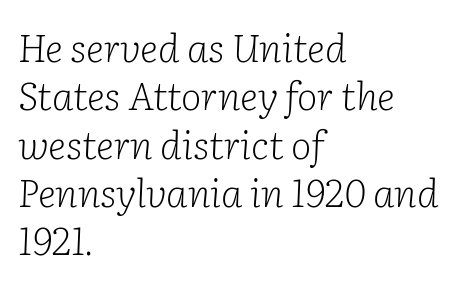
To sum up the face: it has serifs. Underline: absent. Tall strokes in this sample are angled rather than plumb. Note the varied advance widths — an 'i' is clearly narrower than an 'm'. Notice how the passage keeps a crisp vertical edge on the left only. The line texture is even and compact thanks to regular tracking.
